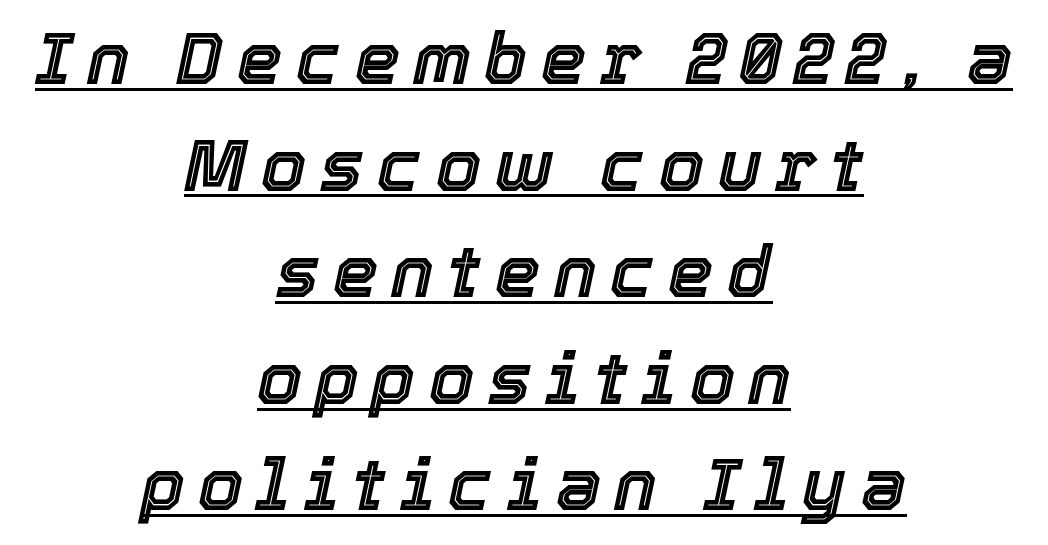
Q: Is the text italic (slanted)? A: Yes, it leans right by about 12 degrees.
Q: Is the text underlined? A: Yes.
Q: How is the paragraph aligned? A: Centered.
Q: Is the spacing between lines tight, normal or loose? A: Normal.
Q: Width (condensed, normal, or wide)? A: Normal.
Q: x-height? A: Medium.
Q: Monospaced? A: No.
